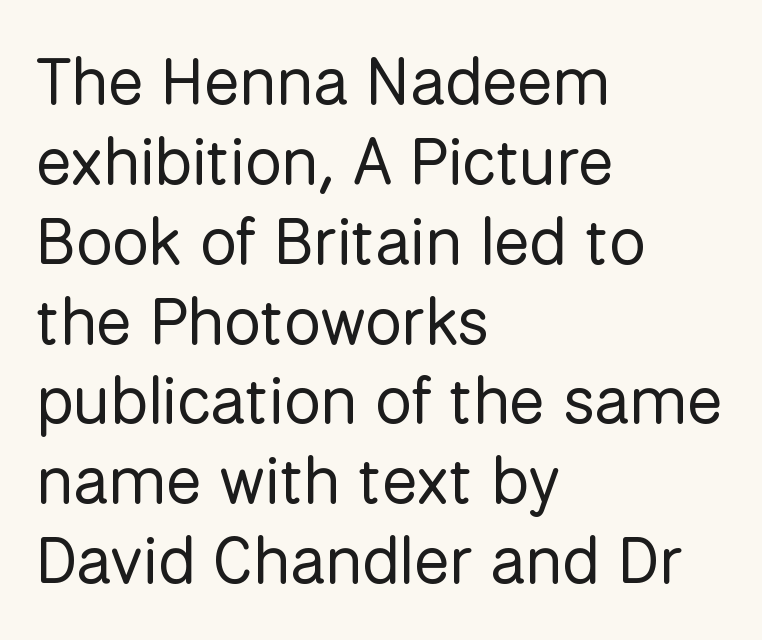
Plain, unruled lines of type. Weight: in the light-to-regular range. Spacing verdict: proportional, widths tailored to each character. No extra tracking has been applied to these lines.
